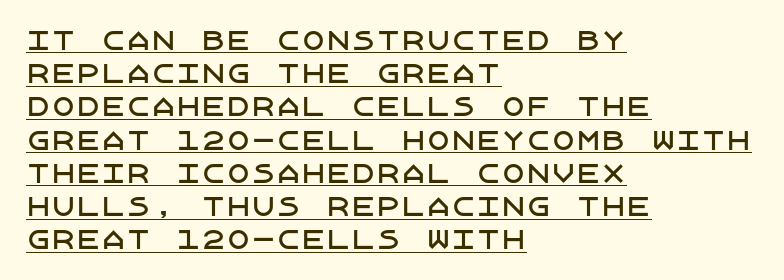
The image shows 25 px text type, upright; set left-aligned, normal line spacing (1.33x), normal letter spacing, underlined.
